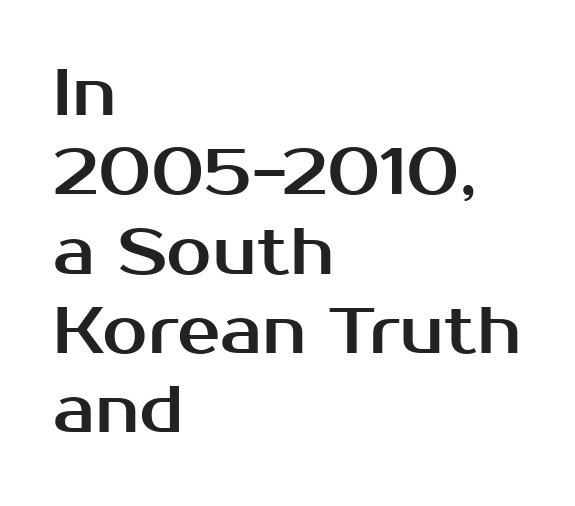
Ascenders rise straight up at ninety degrees. Words float on clear page, feet unadorned. Nope, no serifs anywhere on these letters. The tracking reads as untouched default to a designer's eye.
